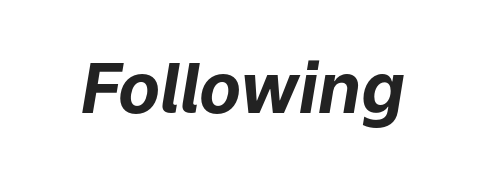
{"italic": "yes", "lean": "right", "slant_degrees": 9, "bold": "yes", "weight": "bold", "width": "normal", "stroke_contrast": "low", "x_height": "medium", "monospaced": "no", "underline": "no", "letter_spacing": "normal", "letter_spacing_em": 0.0, "glyph_px": 69}
